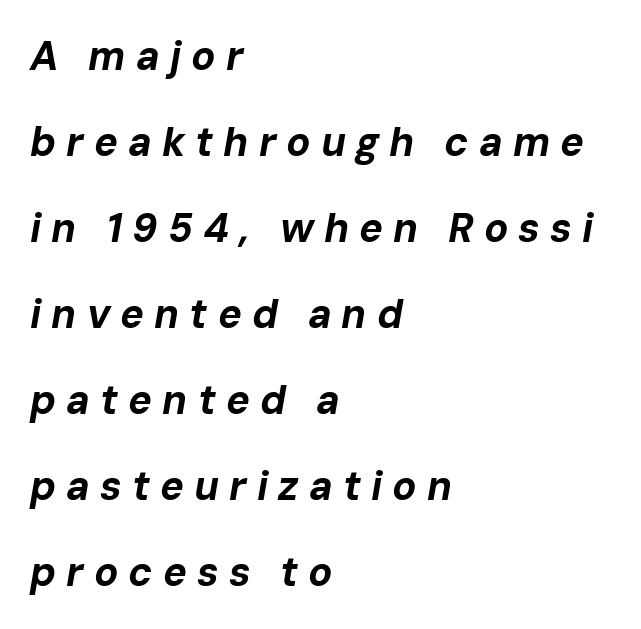
Strokes here are thick enough to call this a true bold. Do the characters align in a grid? No, the font is proportional. Bare-footed words on every line. Line beginnings align vertically; line endings do not. Slanted lettering throughout.
